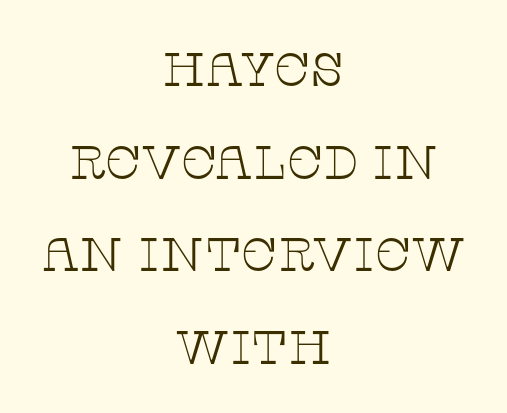
No extra ink here — the face is not bold. A student would call this center alignment; a typographer would say set centered. Do the letters lean? They stand straight. Honestly, the letter spacing is just normal — you wouldn't notice it. The rendering uses natural spacing where letterforms have individual widths.
